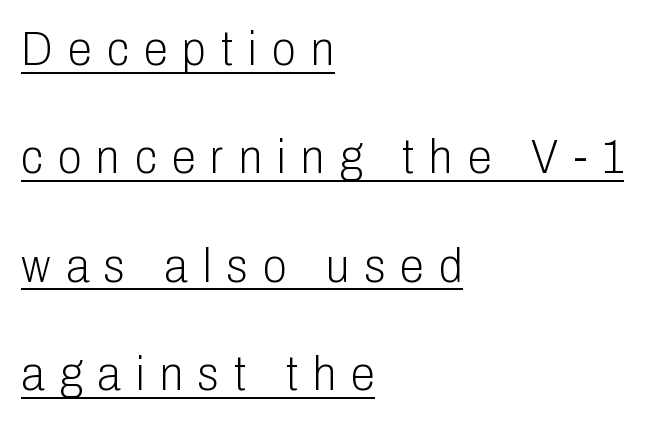
Q: Is the text bold? A: No.
Q: Is the text italic (slanted)? A: No, it is upright.
Q: Is the typeface a serif or a sans-serif typeface? A: Sans-serif.
Q: Is the text underlined? A: Yes.
Q: How is the paragraph aligned? A: Left-aligned.
Q: Is the spacing between letters normal or unusually wide? A: Unusually wide.
Q: Is the spacing between lines tight, normal or loose? A: Loose.
Q: Width (condensed, normal, or wide)? A: Condensed.
Q: Stroke contrast? A: Low.
Q: x-height? A: Medium.
Q: Monospaced? A: No.
